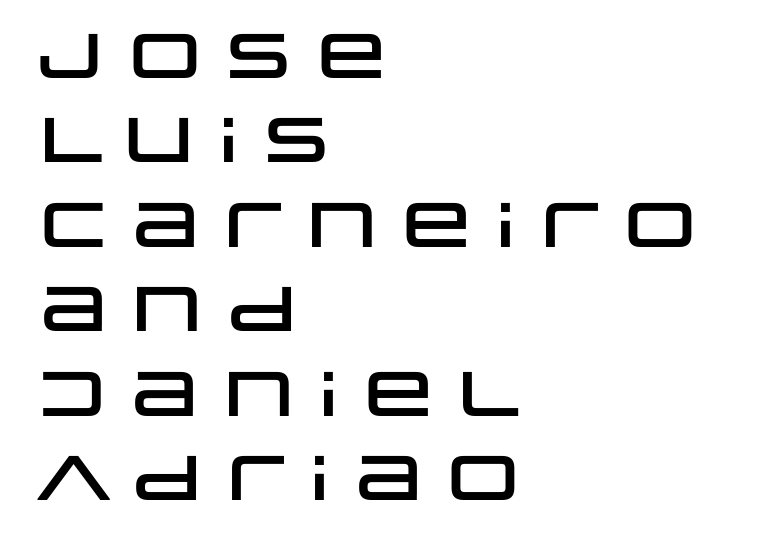
Q: Is the text italic (slanted)? A: No, it is upright.
Q: Is the typeface a serif or a sans-serif typeface? A: Sans-serif.
Q: Is the text underlined? A: No.
Q: How is the paragraph aligned? A: Left-aligned.
Q: Is the spacing between letters normal or unusually wide? A: Normal.
Q: Is the spacing between lines tight, normal or loose? A: Normal.
Q: Width (condensed, normal, or wide)? A: Wide.
Q: Stroke contrast? A: Low.
Q: x-height? A: Large.
Q: Monospaced? A: No.
